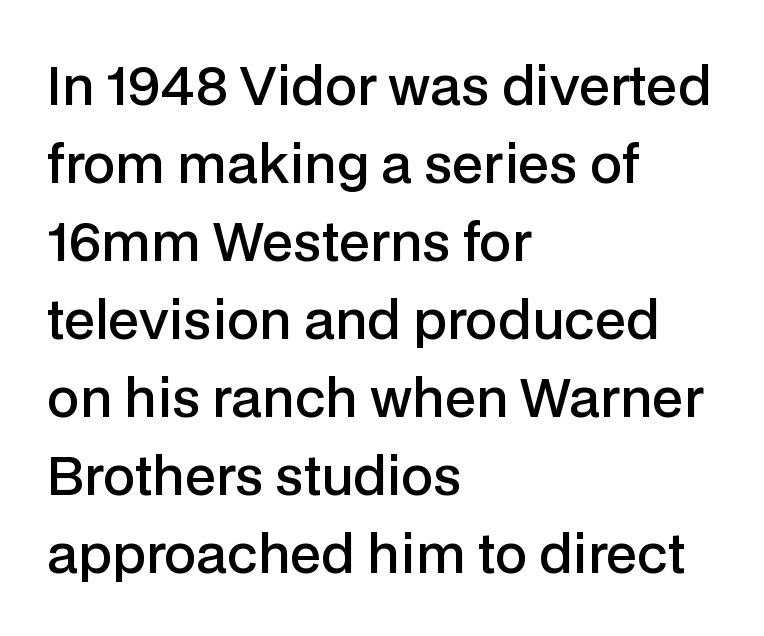
{"serif": "no", "italic": "no", "bold": "semi", "weight": "semibold", "width": "normal", "stroke_contrast": "low", "x_height": "medium", "monospaced": "no", "underline": "no", "align": "left", "line_spacing": "normal", "line_spacing_ratio": 1.5, "letter_spacing": "normal", "letter_spacing_em": 0.0, "glyph_px": 52}
